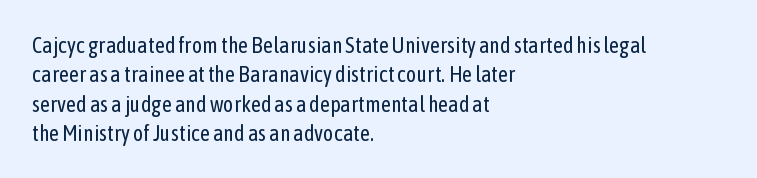
The image shows 22 px text type, upright; set left-aligned, normal line spacing (1.33x), normal letter spacing, not underlined.
